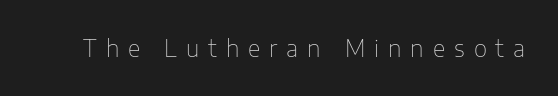
The image shows 23 px text type, upright; set unusually wide letter spacing (+0.39 em), not underlined.
